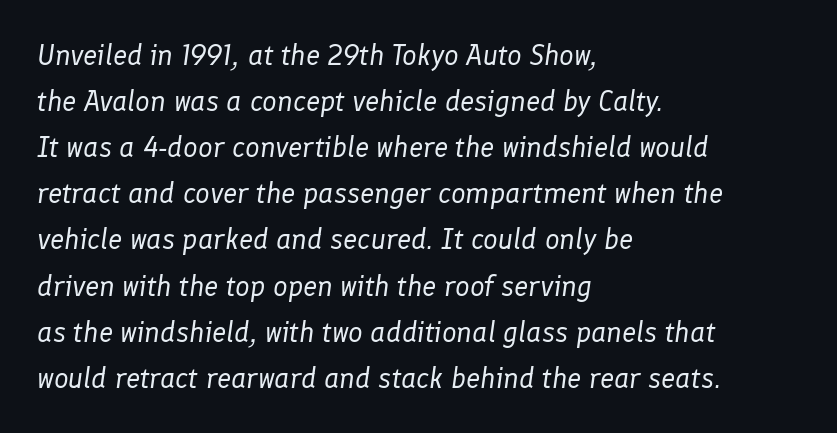
The image shows 29 px regular-weight type, italic (leaning right); set left-aligned, normal line spacing (1.59x), normal letter spacing, not underlined; low stroke contrast and a medium x-height.
